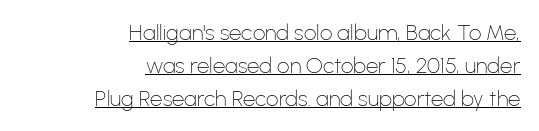
The image shows 22 px text type, upright; set right-aligned, normal line spacing (1.5x), normal letter spacing, underlined.
